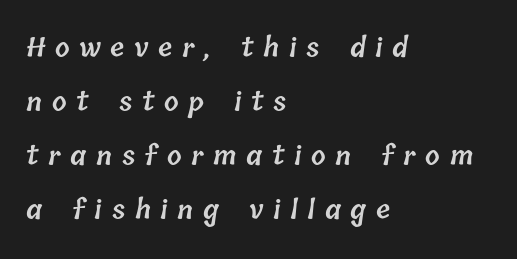
The image shows 26 px text type; set left-aligned, loose line spacing (2.08x), unusually wide letter spacing (+0.37 em), not underlined.
